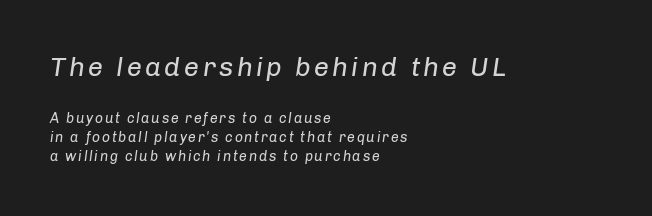
{"italic": "yes", "lean": "right", "slant_degrees": 8, "bold": "no", "underline": "no", "align": "left", "line_spacing": "normal", "line_spacing_ratio": 1.38, "larger_block": "first", "size_ratio": 1.93, "glyph_px": 27}
